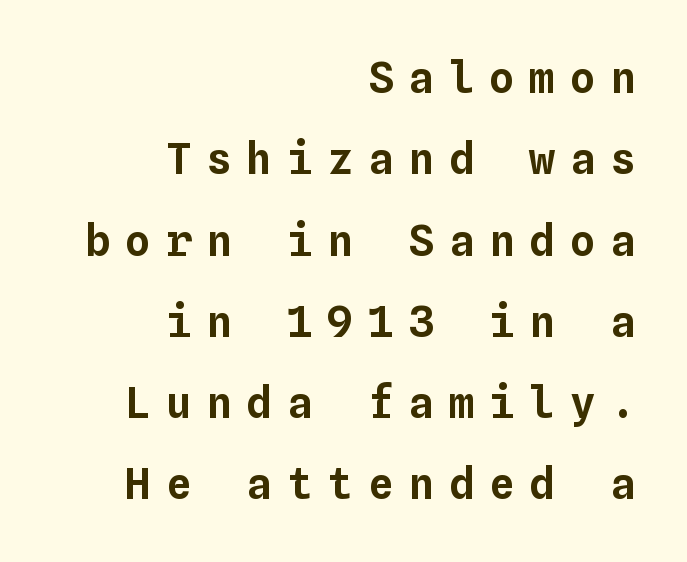
Q: Is the text italic (slanted)? A: No, it is upright.
Q: Is the text underlined? A: No.
Q: How is the paragraph aligned? A: Right-aligned.
Q: Is the spacing between letters normal or unusually wide? A: Unusually wide.
Q: Width (condensed, normal, or wide)? A: Normal.
Q: Stroke contrast? A: Low.
Q: x-height? A: Medium.
Q: Monospaced? A: Yes.
